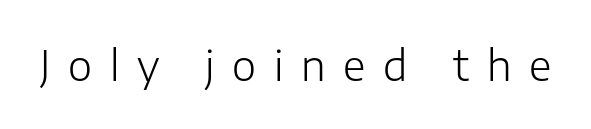
This rendering employs a face without finishing strokes, i.e., a sans-serif. The cut favours lightness, reaching ordinary text weight at its darkest. A typesetter would call this proportional, since set widths differ per character. Check the space under the baseline: it is left empty.
